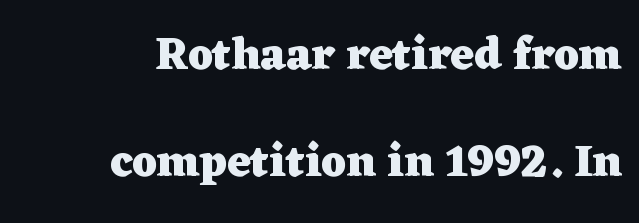
The image shows 45 px heavy, wide serif type, upright; set right-aligned, loose line spacing (2.38x), normal letter spacing, not underlined; low stroke contrast and a medium x-height.
